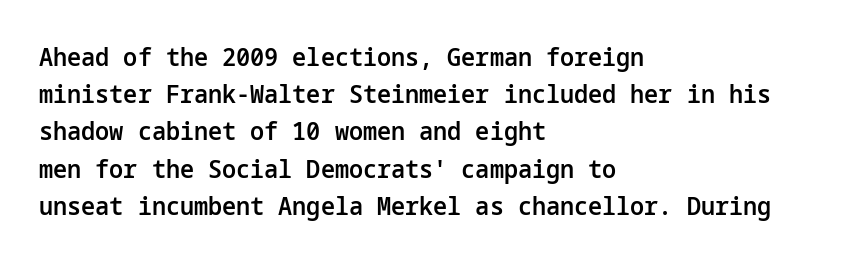
{"italic": "no", "bold": "semi", "underline": "no", "align": "left", "line_spacing": "normal", "line_spacing_ratio": 1.49, "letter_spacing": "normal", "letter_spacing_em": 0.0, "glyph_px": 25}
